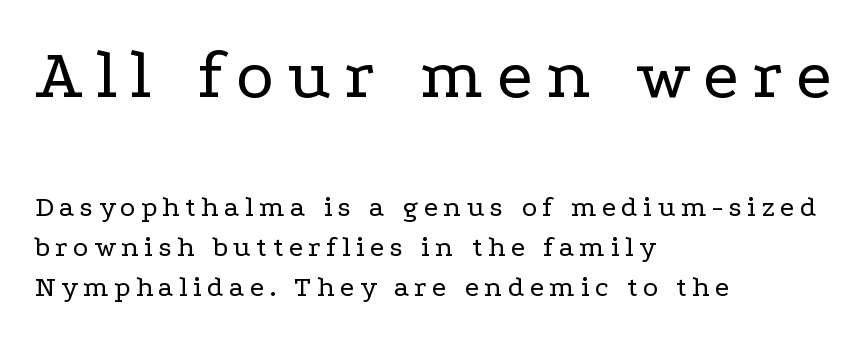
Q: Is the text bold? A: No.
Q: Is the text italic (slanted)? A: No, it is upright.
Q: Is the typeface a serif or a sans-serif typeface? A: Serif.
Q: Is the text underlined? A: No.
Q: How is the paragraph aligned? A: Left-aligned.
Q: Is the spacing between lines tight, normal or loose? A: Normal.
Q: Which block of text is set in a larger size, the first (top) or the second (bottom)? A: The first (top) one.
Q: Width (condensed, normal, or wide)? A: Wide.
Q: Stroke contrast? A: Low.
Q: x-height? A: Medium.
Q: Monospaced? A: No.
